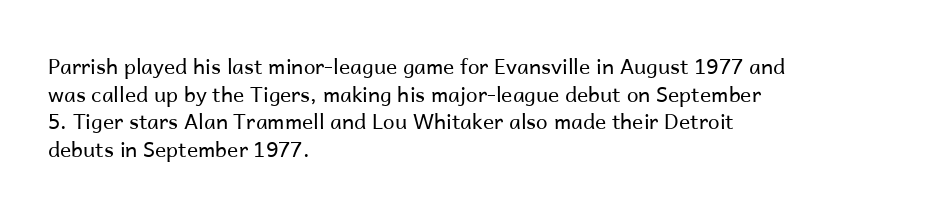
Q: Is the text bold? A: No.
Q: Is the text italic (slanted)? A: No, it is upright.
Q: Is the text underlined? A: No.
Q: How is the paragraph aligned? A: Left-aligned.
Q: Is the spacing between letters normal or unusually wide? A: Normal.
Q: Is the spacing between lines tight, normal or loose? A: Normal.
